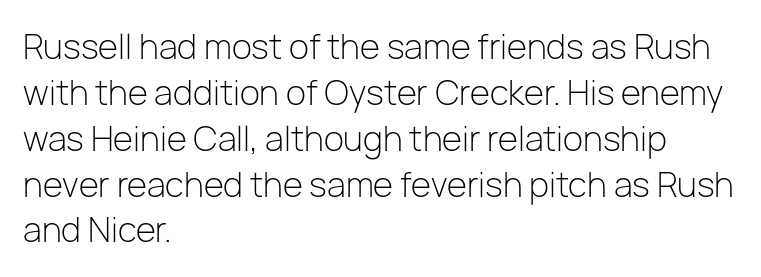
Q: Is the text bold? A: No.
Q: Is the text italic (slanted)? A: No, it is upright.
Q: Is the typeface a serif or a sans-serif typeface? A: Sans-serif.
Q: Is the text underlined? A: No.
Q: How is the paragraph aligned? A: Left-aligned.
Q: Is the spacing between letters normal or unusually wide? A: Normal.
Q: Is the spacing between lines tight, normal or loose? A: Normal.
Q: Width (condensed, normal, or wide)? A: Normal.
Q: Stroke contrast? A: Low.
Q: x-height? A: Medium.
Q: Monospaced? A: No.
